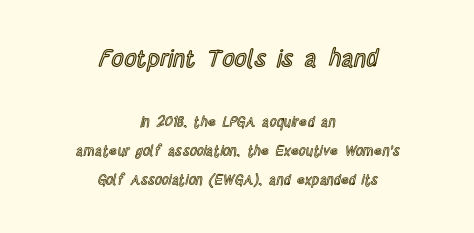
Which of the two is more prominent by size? The first, at the top. Check under the words: just untouched page. Nobody touched the tracking dial on this one.
